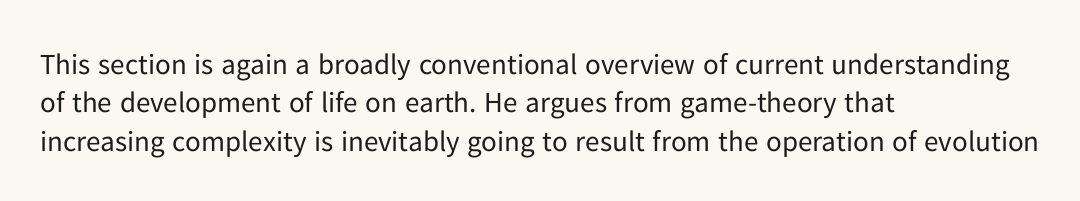
Each line starts at the same left margin while the right side varies. Letters rest on an invisible, unmarked baseline. Does extra space separate the letters? No, they use regular spacing. A typesetter would call this leading conventional body-copy spacing.
